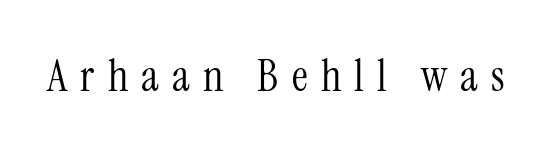
Looks like regular typesetting: each glyph gets only the width it needs. Vertical strokes here are truly vertical. Nobody drew a line under any word here. The characters are drawn with everyday or finer stroke widths.
